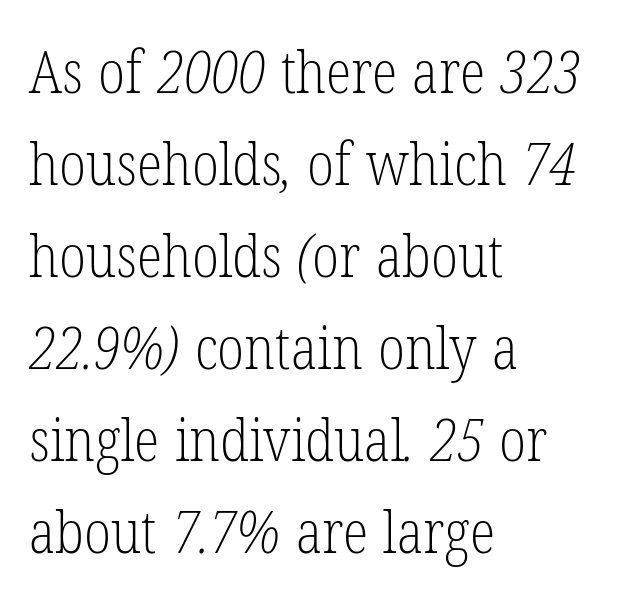
The image shows 59 px light, condensed serif type; set left-aligned, normal line spacing (1.56x), normal letter spacing, not underlined; low stroke contrast and a medium x-height.
